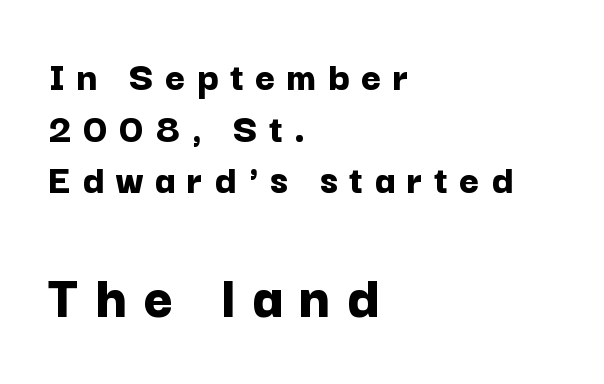
{"serif": "no", "italic": "no", "bold": "yes", "weight": "bold", "width": "normal", "stroke_contrast": "low", "x_height": "medium", "monospaced": "no", "underline": "no", "align": "left", "line_spacing_ratio": 1.2, "letter_spacing": "wide", "letter_spacing_em": 0.26, "larger_block": "second", "size_ratio": 1.49, "glyph_px": 64}
